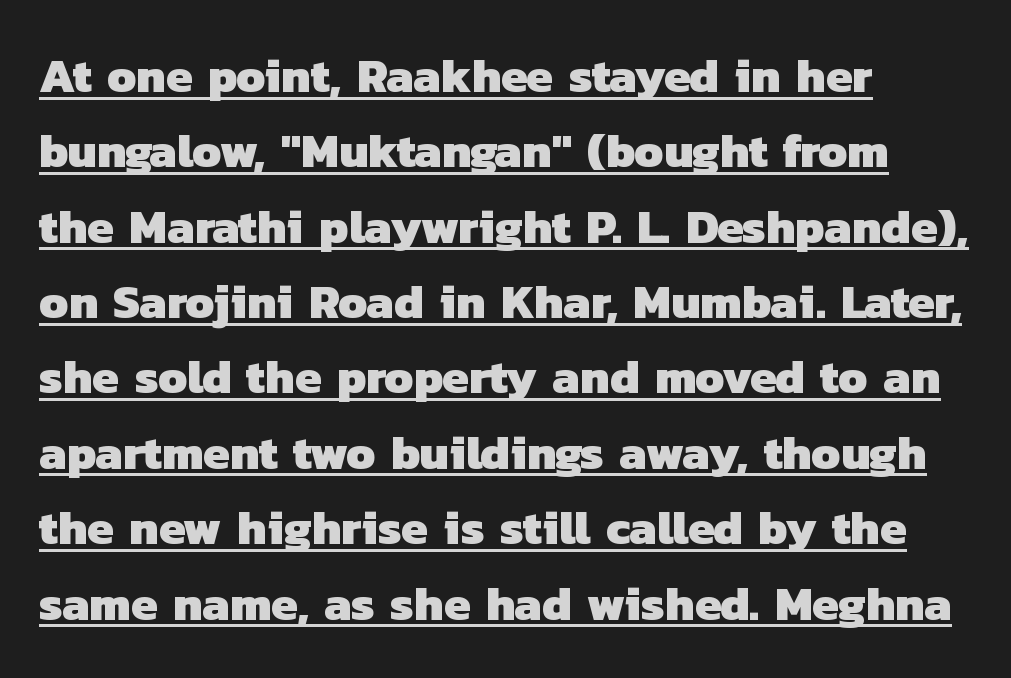
The image shows 48 px heavy sans-serif type; set left-aligned, normal line spacing (1.57x), normal letter spacing, underlined; low stroke contrast and a medium x-height.
